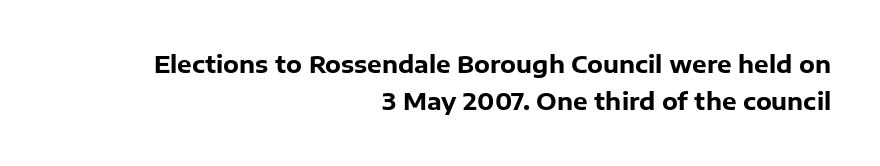
{"italic": "no", "bold": "yes", "underline": "no", "align": "right", "line_spacing": "normal", "line_spacing_ratio": 1.63, "letter_spacing": "normal", "letter_spacing_em": 0.0, "glyph_px": 23}
